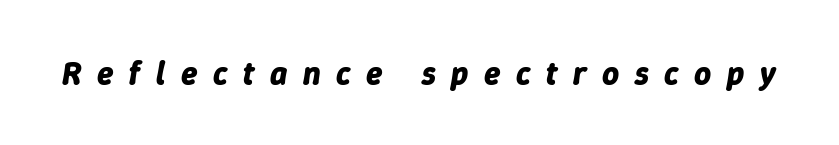
Q: Is the text bold? A: Yes.
Q: Is the text italic (slanted)? A: Yes, it leans right by about 9 degrees.
Q: Is the text underlined? A: No.
Q: Is the spacing between letters normal or unusually wide? A: Unusually wide.
Q: Width (condensed, normal, or wide)? A: Normal.
Q: Stroke contrast? A: Low.
Q: x-height? A: Medium.
Q: Monospaced? A: No.
